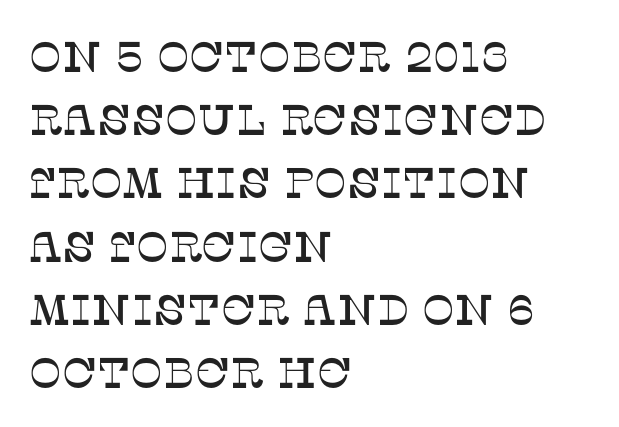
The image shows 43 px serif type, upright; set left-aligned, normal line spacing (1.47x), normal letter spacing, not underlined; low stroke contrast and a large x-height.
